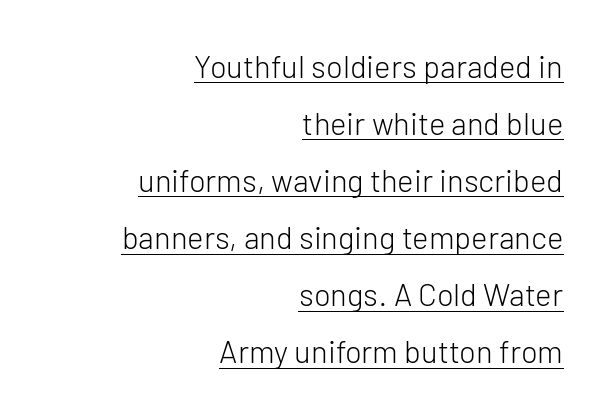
Q: Is the text bold? A: No.
Q: Is the text italic (slanted)? A: No, it is upright.
Q: Is the typeface a serif or a sans-serif typeface? A: Sans-serif.
Q: Is the text underlined? A: Yes.
Q: How is the paragraph aligned? A: Right-aligned.
Q: Is the spacing between letters normal or unusually wide? A: Normal.
Q: Width (condensed, normal, or wide)? A: Normal.
Q: Stroke contrast? A: Low.
Q: x-height? A: Medium.
Q: Monospaced? A: No.
